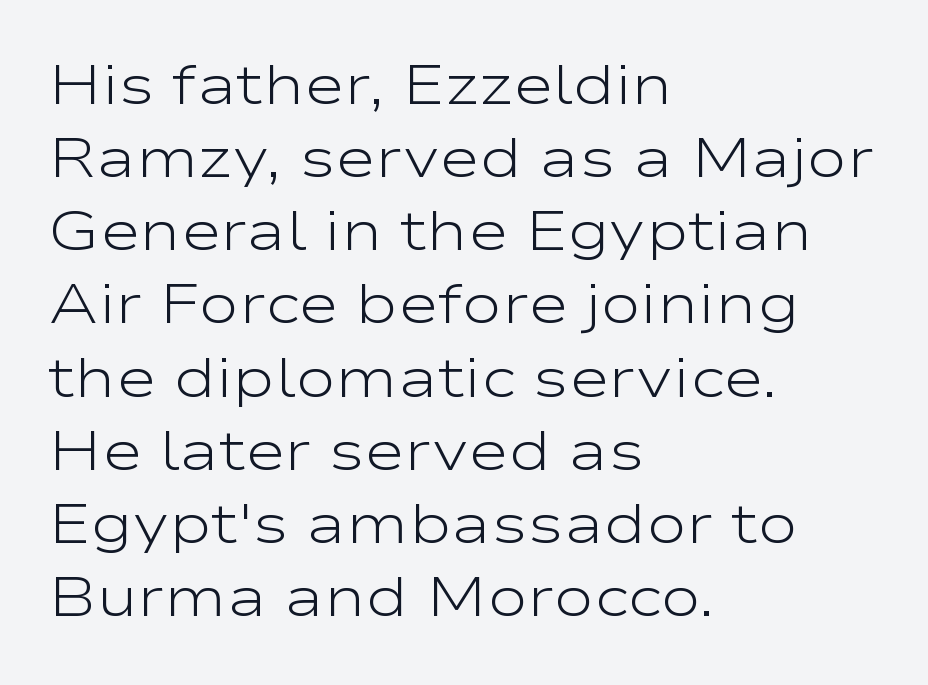
Q: Is the text bold? A: No.
Q: Is the text italic (slanted)? A: No, it is upright.
Q: Is the typeface a serif or a sans-serif typeface? A: Sans-serif.
Q: Is the text underlined? A: No.
Q: How is the paragraph aligned? A: Left-aligned.
Q: Is the spacing between letters normal or unusually wide? A: Normal.
Q: Is the spacing between lines tight, normal or loose? A: Normal.
Q: Width (condensed, normal, or wide)? A: Wide.
Q: Stroke contrast? A: Low.
Q: x-height? A: Medium.
Q: Monospaced? A: No.
